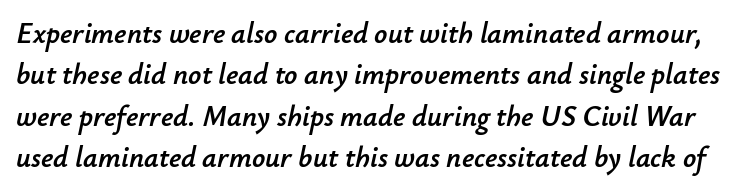
{"italic": "yes", "lean": "right", "slant_degrees": 12, "width": "normal", "stroke_contrast": "low", "x_height": "small", "monospaced": "no", "underline": "no", "line_spacing": "normal", "line_spacing_ratio": 1.43, "letter_spacing": "normal", "letter_spacing_em": 0.0, "glyph_px": 29}
